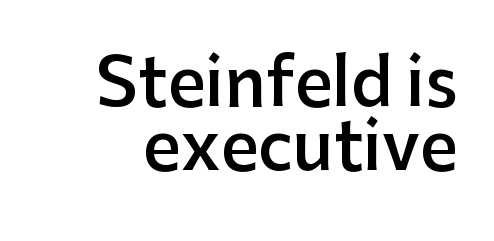
{"serif": "no", "italic": "no", "bold": "semi", "weight": "semibold", "width": "normal", "stroke_contrast": "low", "x_height": "medium", "monospaced": "no", "underline": "no", "line_spacing": "tight", "line_spacing_ratio": 0.97, "letter_spacing": "normal", "letter_spacing_em": 0.0, "glyph_px": 66}
